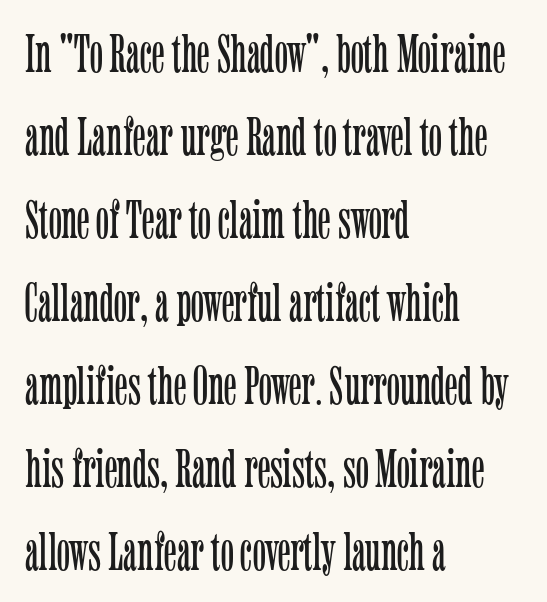
Q: Is the text bold? A: No.
Q: Is the text italic (slanted)? A: No, it is upright.
Q: Is the typeface a serif or a sans-serif typeface? A: Serif.
Q: Is the text underlined? A: No.
Q: How is the paragraph aligned? A: Left-aligned.
Q: Is the spacing between letters normal or unusually wide? A: Normal.
Q: Is the spacing between lines tight, normal or loose? A: Normal.
Q: Width (condensed, normal, or wide)? A: Condensed.
Q: Stroke contrast? A: Low.
Q: x-height? A: Medium.
Q: Monospaced? A: No.
